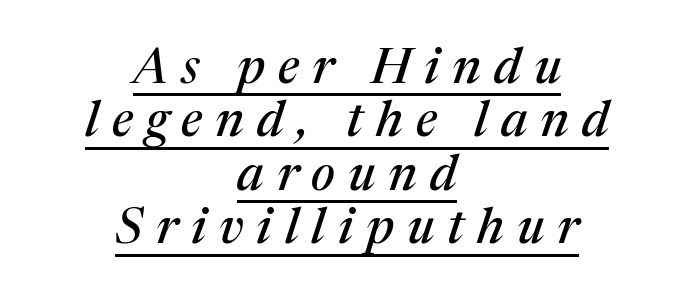
Q: Is the text italic (slanted)? A: Yes, it leans right by about 17 degrees.
Q: Is the typeface a serif or a sans-serif typeface? A: Serif.
Q: Is the text underlined? A: Yes.
Q: How is the paragraph aligned? A: Centered.
Q: Is the spacing between letters normal or unusually wide? A: Unusually wide.
Q: Is the spacing between lines tight, normal or loose? A: Tight.
Q: Width (condensed, normal, or wide)? A: Normal.
Q: Stroke contrast? A: Medium.
Q: x-height? A: Medium.
Q: Monospaced? A: No.
